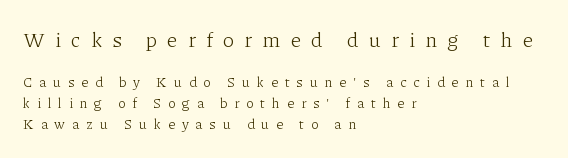
Stem width sits at or under what a default text font uses. Letter spacing: wide. Leading: standard. Type without underlining.
